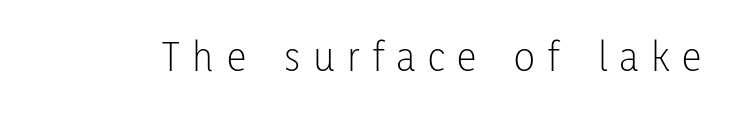
{"serif": "no", "italic": "no", "bold": "no", "weight": "light", "width": "condensed", "stroke_contrast": "low", "x_height": "medium", "monospaced": "no", "underline": "no", "letter_spacing": "wide", "letter_spacing_em": 0.29, "glyph_px": 44}
